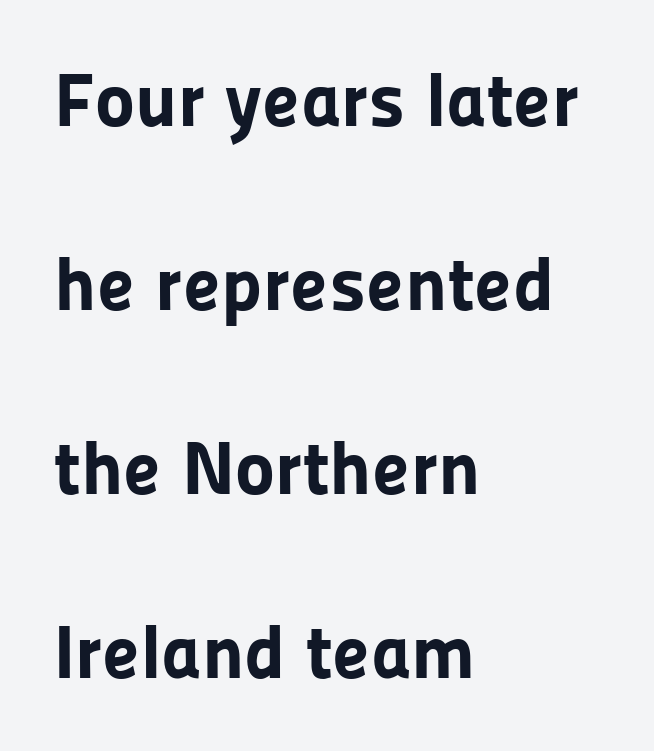
{"serif": "no", "italic": "no", "bold": "yes", "weight": "bold", "width": "normal", "stroke_contrast": "low", "x_height": "medium", "monospaced": "no", "underline": "no", "align": "left", "line_spacing": "loose", "line_spacing_ratio": 2.42, "letter_spacing": "normal", "letter_spacing_em": 0.0, "glyph_px": 76}
